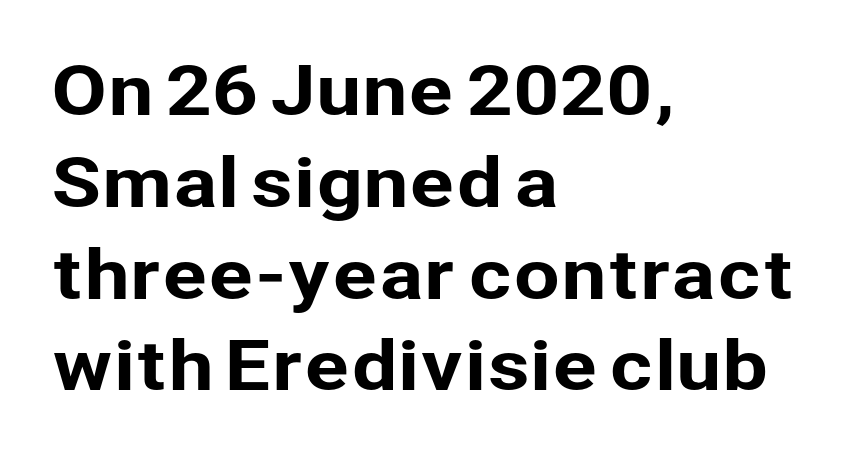
Q: Is the text italic (slanted)? A: No, it is upright.
Q: Is the typeface a serif or a sans-serif typeface? A: Sans-serif.
Q: Is the text underlined? A: No.
Q: How is the paragraph aligned? A: Left-aligned.
Q: Is the spacing between letters normal or unusually wide? A: Normal.
Q: Is the spacing between lines tight, normal or loose? A: Normal.
Q: Width (condensed, normal, or wide)? A: Normal.
Q: Stroke contrast? A: Low.
Q: x-height? A: Medium.
Q: Monospaced? A: No.
